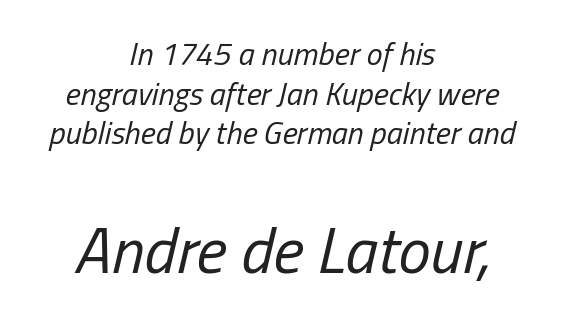
The image shows 65 px regular-weight, condensed type, italic (leaning right); set centered, line spacing 1.24x, normal letter spacing, not underlined; the second (bottom) block is 2.03x larger; low stroke contrast and a medium x-height.
